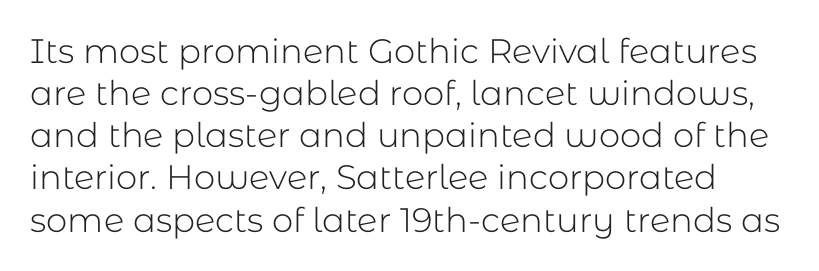
Q: Is the text bold? A: No.
Q: Is the text italic (slanted)? A: No, it is upright.
Q: Is the typeface a serif or a sans-serif typeface? A: Sans-serif.
Q: Is the text underlined? A: No.
Q: Is the spacing between letters normal or unusually wide? A: Normal.
Q: Width (condensed, normal, or wide)? A: Normal.
Q: Stroke contrast? A: Low.
Q: x-height? A: Medium.
Q: Monospaced? A: No.
